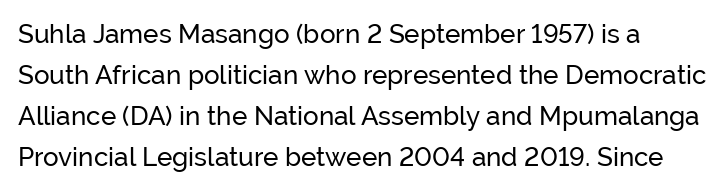
The image shows 26 px text type, upright; set normal line spacing (1.58x), normal letter spacing, not underlined.
